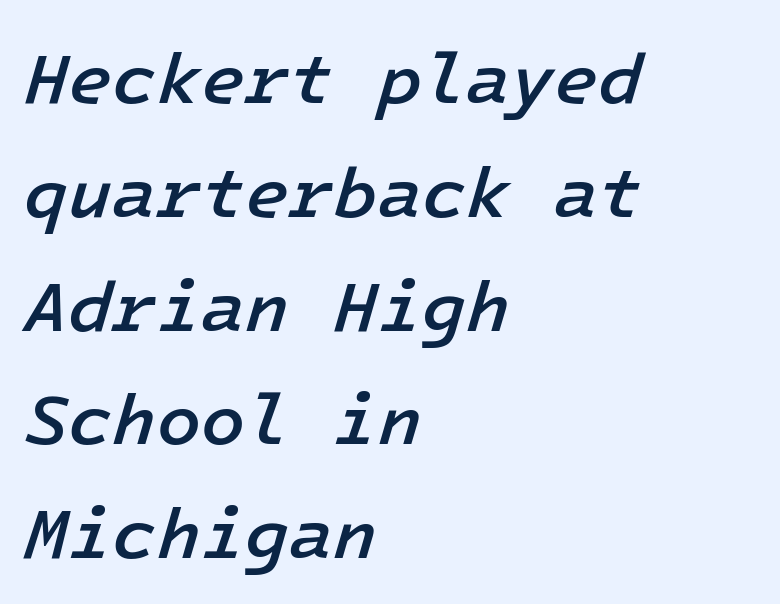
The image shows 72 px semibold type, italic (leaning right); set left-aligned, normal line spacing (1.58x), normal letter spacing, not underlined; low stroke contrast and a medium x-height.
